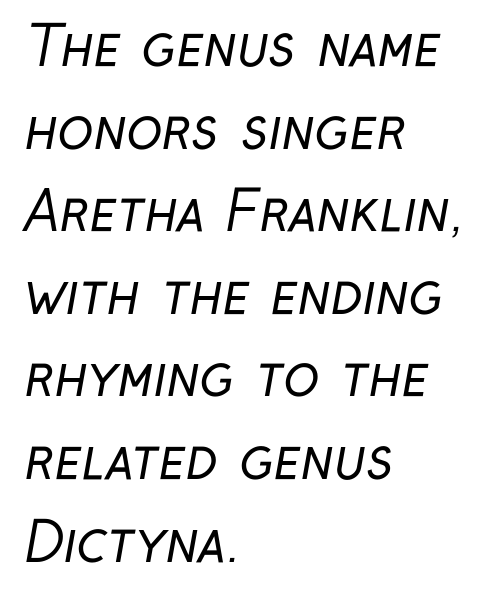
Q: Is the text bold? A: No.
Q: Is the typeface a serif or a sans-serif typeface? A: Sans-serif.
Q: Is the text underlined? A: No.
Q: How is the paragraph aligned? A: Left-aligned.
Q: Is the spacing between letters normal or unusually wide? A: Normal.
Q: Is the spacing between lines tight, normal or loose? A: Normal.
Q: Width (condensed, normal, or wide)? A: Condensed.
Q: Stroke contrast? A: Low.
Q: x-height? A: Medium.
Q: Monospaced? A: No.
